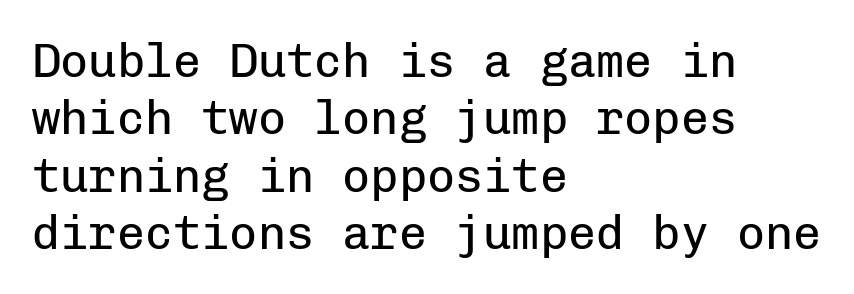
Q: Is the text bold? A: No.
Q: Is the text italic (slanted)? A: No, it is upright.
Q: Is the typeface a serif or a sans-serif typeface? A: Sans-serif.
Q: Is the text underlined? A: No.
Q: How is the paragraph aligned? A: Left-aligned.
Q: Is the spacing between letters normal or unusually wide? A: Normal.
Q: Width (condensed, normal, or wide)? A: Normal.
Q: Stroke contrast? A: Low.
Q: x-height? A: Medium.
Q: Monospaced? A: Yes.
